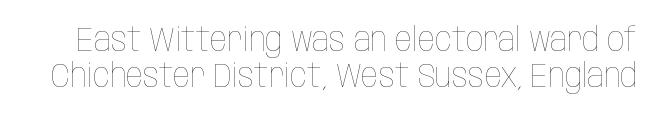
Successive baselines arrive quickly, one right under another. Glance below the letters and you will spot only blank space. The tracking reads as untouched default to a designer's eye. Think of a printed novel: that variable character pitch is what you see here.
